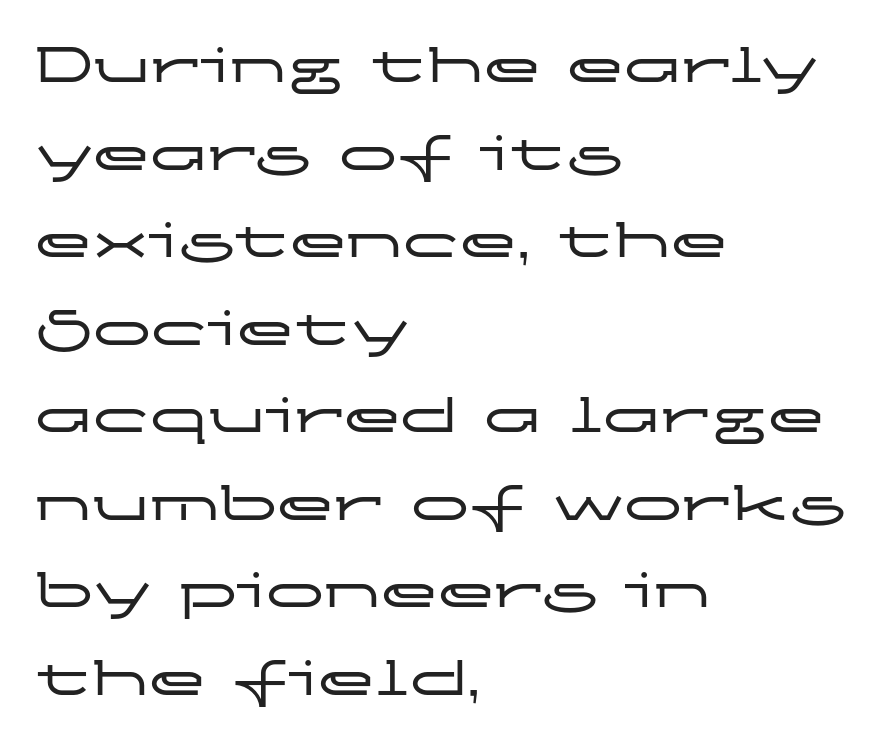
Q: Is the text italic (slanted)? A: No, it is upright.
Q: Is the typeface a serif or a sans-serif typeface? A: Sans-serif.
Q: Is the text underlined? A: No.
Q: How is the paragraph aligned? A: Left-aligned.
Q: Is the spacing between letters normal or unusually wide? A: Normal.
Q: Is the spacing between lines tight, normal or loose? A: Normal.
Q: Width (condensed, normal, or wide)? A: Wide.
Q: Stroke contrast? A: Low.
Q: x-height? A: Medium.
Q: Monospaced? A: No.
